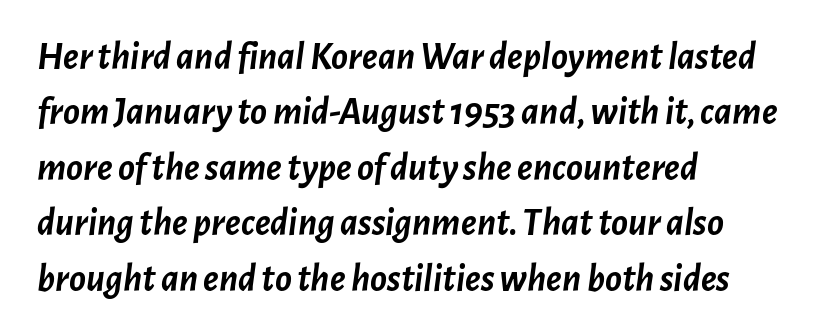
The image shows 39 px semibold type, italic (leaning right); set left-aligned, normal line spacing (1.42x), normal letter spacing, not underlined; low stroke contrast and a medium x-height.
